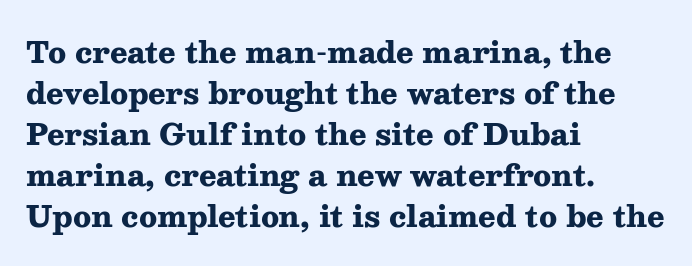
Q: Is the text bold? A: Yes.
Q: Is the text italic (slanted)? A: No, it is upright.
Q: Is the typeface a serif or a sans-serif typeface? A: Serif.
Q: Is the text underlined? A: No.
Q: How is the paragraph aligned? A: Left-aligned.
Q: Is the spacing between letters normal or unusually wide? A: Normal.
Q: Is the spacing between lines tight, normal or loose? A: Normal.
Q: Width (condensed, normal, or wide)? A: Wide.
Q: Stroke contrast? A: Medium.
Q: x-height? A: Medium.
Q: Monospaced? A: No.
